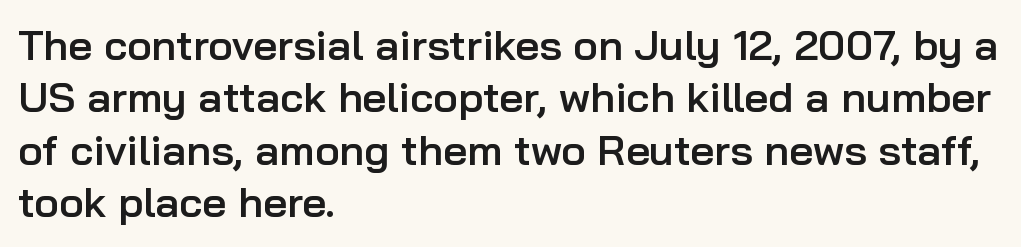
The image shows 42 px semibold sans-serif type, upright; set left-aligned, normal line spacing (1.25x), normal letter spacing, not underlined; low stroke contrast and a medium x-height.
